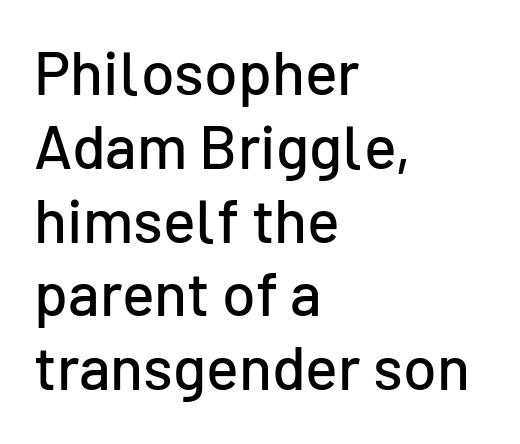
{"serif": "no", "italic": "no", "width": "normal", "stroke_contrast": "low", "x_height": "medium", "monospaced": "no", "underline": "no", "align": "left", "line_spacing_ratio": 1.21, "letter_spacing": "normal", "letter_spacing_em": 0.0, "glyph_px": 61}
